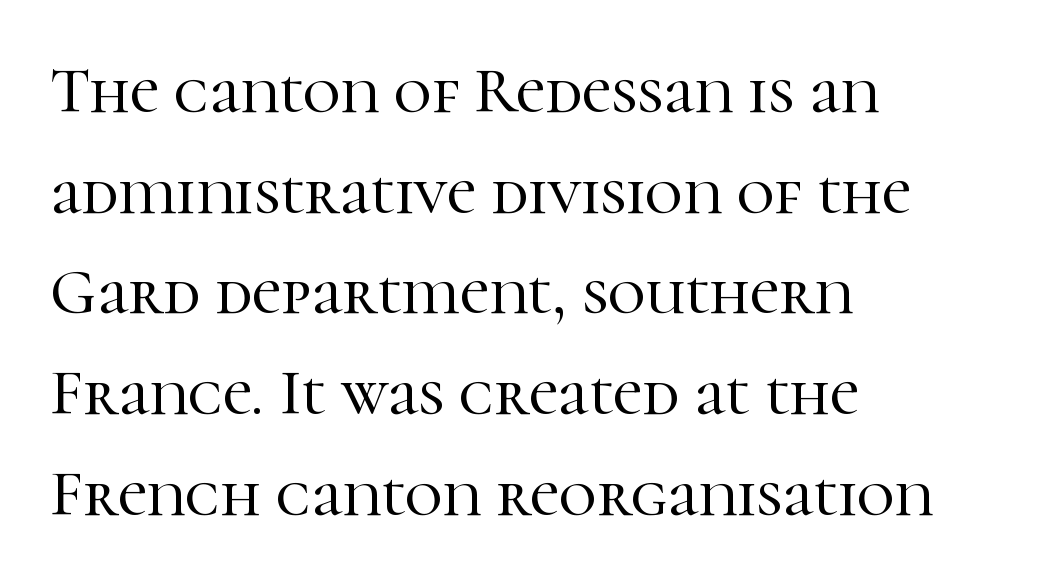
The image shows 65 px serif type, upright; set left-aligned, normal line spacing (1.55x), normal letter spacing, not underlined; high stroke contrast and a medium x-height.
